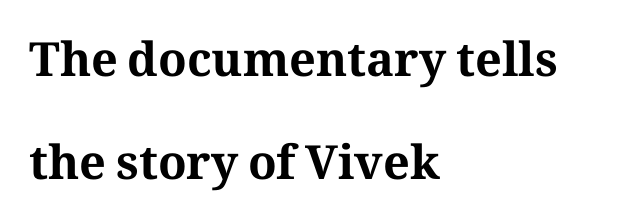
The image shows 47 px bold serif type, upright; set left-aligned, loose line spacing (2.2x), normal letter spacing, not underlined; medium stroke contrast and a medium x-height.
